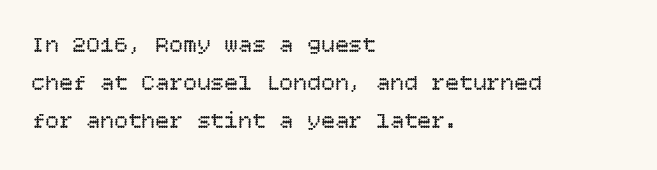
The image shows 23 px text type, upright; set left-aligned, normal line spacing (1.66x), normal letter spacing, not underlined.
